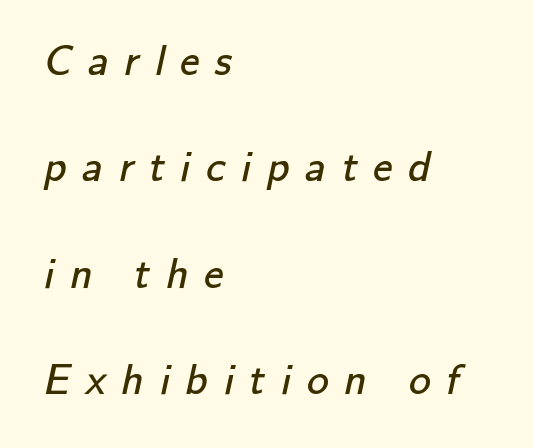
These lines are rendered in a variable-pitch font. Summary of weight: not heavy and not bold. All the whitespace from short lines collects on the right. Grotesque or geometric, the face here clearly has no serifs. Each word looks stretched out because of the extra space between its letters. What's the leading like? Stretched, with rows far apart.
